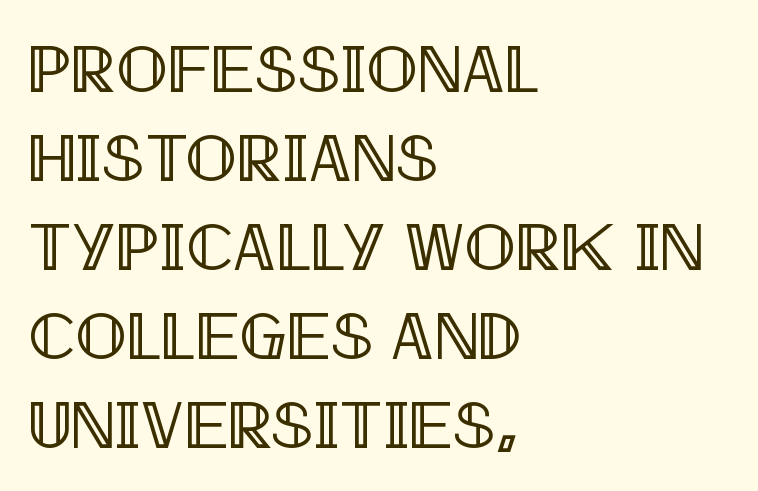
{"italic": "no", "width": "condensed", "x_height": "large", "monospaced": "no", "underline": "no", "align": "left", "line_spacing": "normal", "line_spacing_ratio": 1.31, "letter_spacing": "normal", "letter_spacing_em": 0.0, "glyph_px": 68}
